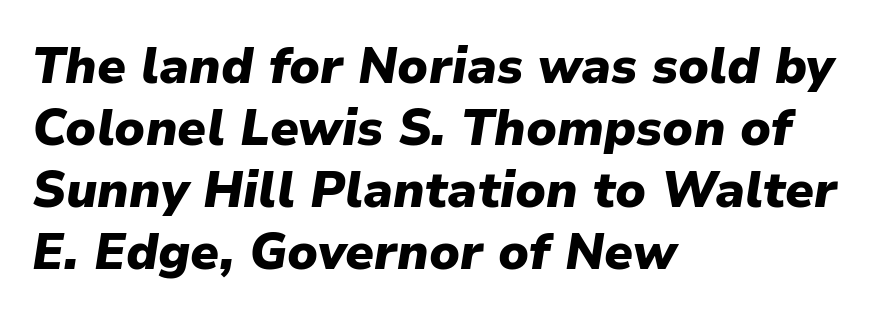
Q: Is the text bold? A: Yes.
Q: Is the text italic (slanted)? A: Yes, it leans right by about 9 degrees.
Q: Is the text underlined? A: No.
Q: How is the paragraph aligned? A: Left-aligned.
Q: Is the spacing between letters normal or unusually wide? A: Normal.
Q: Width (condensed, normal, or wide)? A: Normal.
Q: Stroke contrast? A: Low.
Q: x-height? A: Medium.
Q: Monospaced? A: No.
